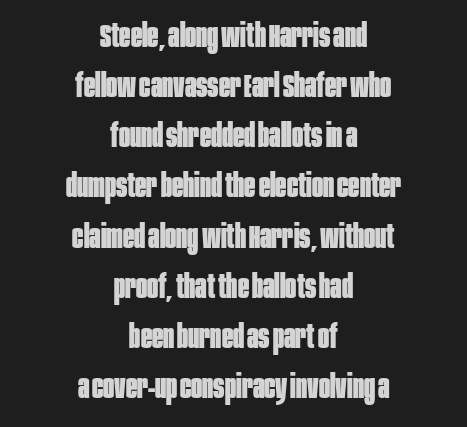
Q: Is the text bold? A: Yes.
Q: Is the text italic (slanted)? A: No, it is upright.
Q: Is the typeface a serif or a sans-serif typeface? A: Sans-serif.
Q: Is the text underlined? A: No.
Q: How is the paragraph aligned? A: Centered.
Q: Is the spacing between letters normal or unusually wide? A: Normal.
Q: Is the spacing between lines tight, normal or loose? A: Normal.
Q: Width (condensed, normal, or wide)? A: Condensed.
Q: Stroke contrast? A: Low.
Q: x-height? A: Large.
Q: Monospaced? A: No.
